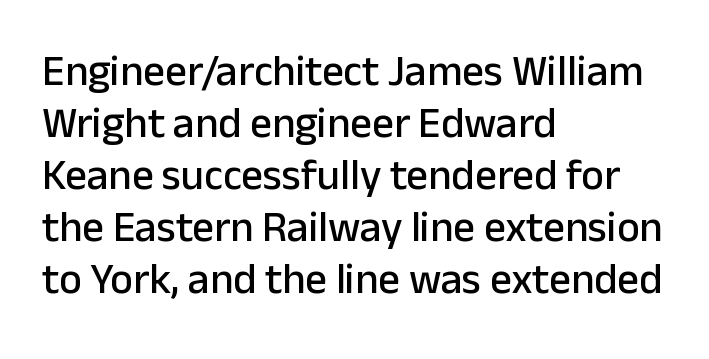
Q: Is the text italic (slanted)? A: No, it is upright.
Q: Is the typeface a serif or a sans-serif typeface? A: Sans-serif.
Q: Is the text underlined? A: No.
Q: How is the paragraph aligned? A: Left-aligned.
Q: Is the spacing between letters normal or unusually wide? A: Normal.
Q: Width (condensed, normal, or wide)? A: Normal.
Q: Stroke contrast? A: Low.
Q: x-height? A: Medium.
Q: Monospaced? A: No.
